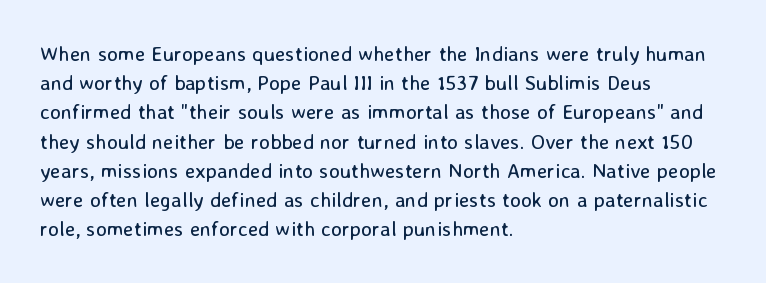
Q: Is the text bold? A: No.
Q: Is the text italic (slanted)? A: No, it is upright.
Q: Is the text underlined? A: No.
Q: How is the paragraph aligned? A: Left-aligned.
Q: Is the spacing between letters normal or unusually wide? A: Normal.
Q: Is the spacing between lines tight, normal or loose? A: Normal.
